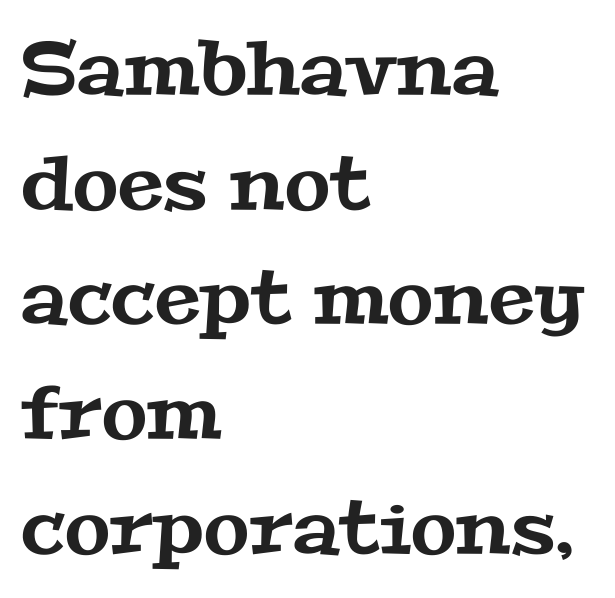
Q: Is the typeface a serif or a sans-serif typeface? A: Serif.
Q: Is the text underlined? A: No.
Q: How is the paragraph aligned? A: Left-aligned.
Q: Is the spacing between letters normal or unusually wide? A: Normal.
Q: Is the spacing between lines tight, normal or loose? A: Normal.
Q: Width (condensed, normal, or wide)? A: Wide.
Q: Stroke contrast? A: Medium.
Q: x-height? A: Medium.
Q: Monospaced? A: No.
